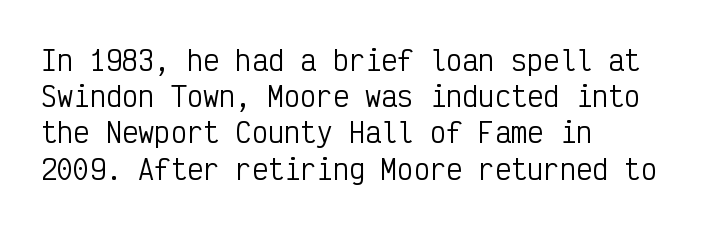
Q: Is the text bold? A: No.
Q: Is the text italic (slanted)? A: No, it is upright.
Q: Is the text underlined? A: No.
Q: How is the paragraph aligned? A: Left-aligned.
Q: Is the spacing between letters normal or unusually wide? A: Normal.
Q: Is the spacing between lines tight, normal or loose? A: Normal.
